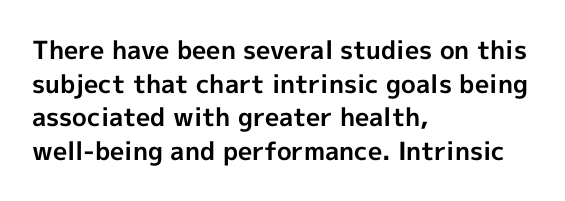
{"italic": "no", "bold": "yes", "underline": "no", "align": "left", "line_spacing": "normal", "line_spacing_ratio": 1.35, "letter_spacing": "normal", "letter_spacing_em": 0.0, "glyph_px": 25}
